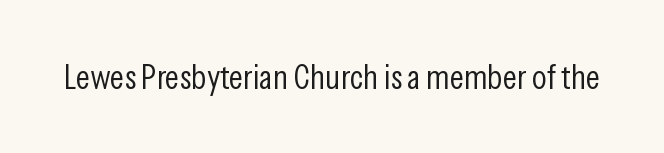
Nope, no serifs anywhere on these letters. The foot of each line stays bare and open. Proportional: the letters do not fall into vertical columns. Characters remain perfectly vertical along every line. The type is set solid horizontally, with unmodified tracking.
